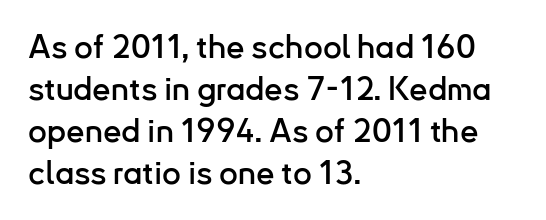
Q: Is the text italic (slanted)? A: No, it is upright.
Q: Is the typeface a serif or a sans-serif typeface? A: Sans-serif.
Q: Is the text underlined? A: No.
Q: How is the paragraph aligned? A: Left-aligned.
Q: Is the spacing between letters normal or unusually wide? A: Normal.
Q: Is the spacing between lines tight, normal or loose? A: Normal.
Q: Width (condensed, normal, or wide)? A: Normal.
Q: Stroke contrast? A: Low.
Q: x-height? A: Small.
Q: Monospaced? A: No.
